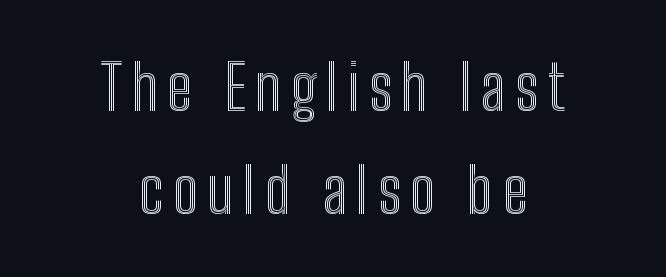
Q: Is the text italic (slanted)? A: No, it is upright.
Q: Is the text underlined? A: No.
Q: How is the paragraph aligned? A: Centered.
Q: Is the spacing between lines tight, normal or loose? A: Normal.
Q: Width (condensed, normal, or wide)? A: Condensed.
Q: x-height? A: Medium.
Q: Monospaced? A: No.
